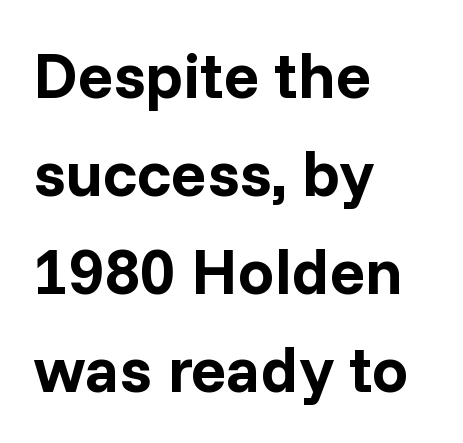
Q: Is the text bold? A: Yes.
Q: Is the text italic (slanted)? A: No, it is upright.
Q: Is the typeface a serif or a sans-serif typeface? A: Sans-serif.
Q: Is the text underlined? A: No.
Q: How is the paragraph aligned? A: Left-aligned.
Q: Is the spacing between letters normal or unusually wide? A: Normal.
Q: Is the spacing between lines tight, normal or loose? A: Normal.
Q: Width (condensed, normal, or wide)? A: Normal.
Q: Stroke contrast? A: Low.
Q: x-height? A: Medium.
Q: Monospaced? A: No.
